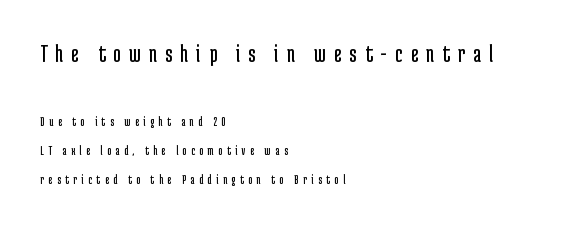
{"italic": "no", "bold": "no", "underline": "no", "align": "left", "line_spacing": "loose", "line_spacing_ratio": 2.06, "letter_spacing": "wide", "letter_spacing_em": 0.31, "larger_block": "first", "size_ratio": 1.86, "glyph_px": 26}
